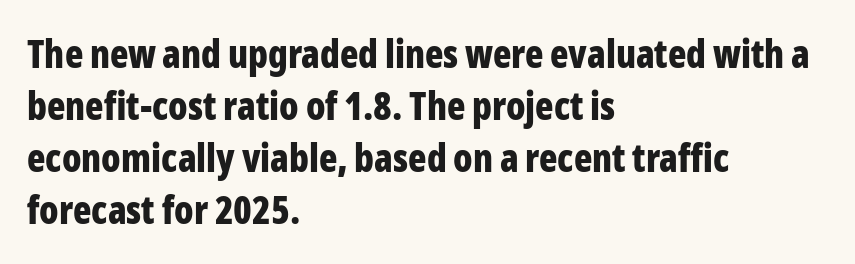
Serifs: no, the terminals of the letterforms are clean. Does the copy run flush right? No — it runs flush left. Rendered with straight, roman letterforms. Proportional: the letters do not fall into vertical columns.
